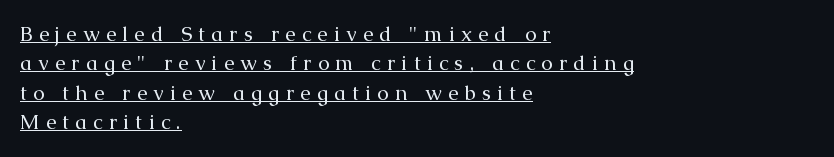
The image shows 21 px text type, upright; set left-aligned, normal line spacing (1.4x), unusually wide letter spacing (+0.29 em), underlined.
